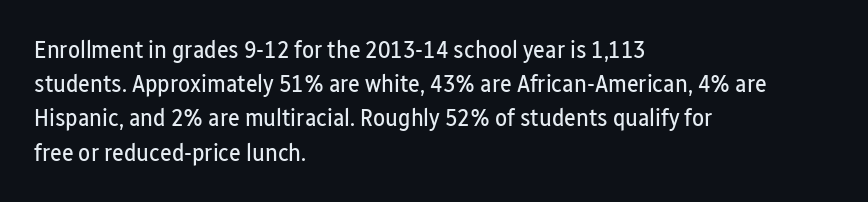
The image shows 25 px text type, upright; set left-aligned, normal line spacing (1.37x), normal letter spacing, not underlined.
